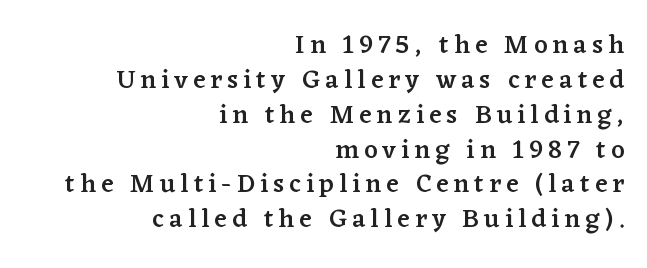
The image shows 26 px text type, upright; set right-aligned, normal line spacing (1.34x), unusually wide letter spacing (+0.2 em), not underlined.
